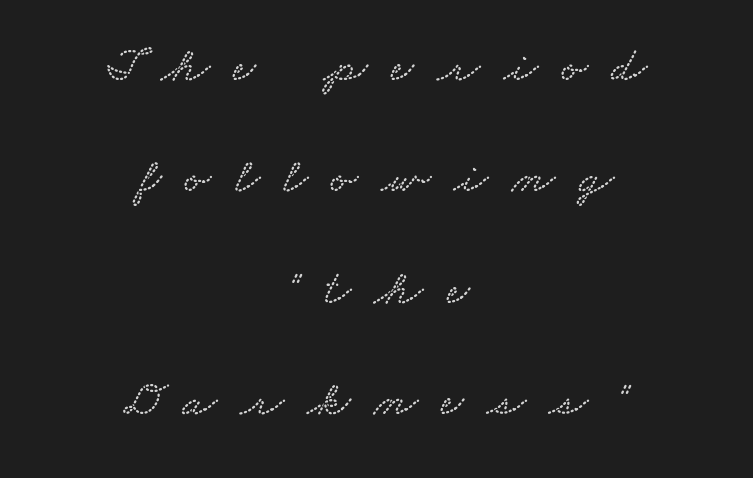
The image shows 50 px wide type; set centered, loose line spacing (2.23x), unusually wide letter spacing (+0.47 em), not underlined; low stroke contrast and a small x-height.
